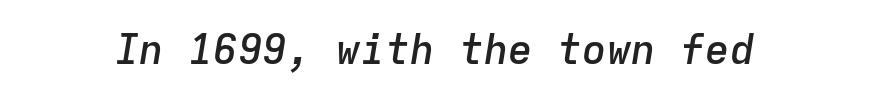
{"italic": "yes", "lean": "right", "slant_degrees": 9, "bold": "semi", "weight": "semibold", "width": "normal", "stroke_contrast": "low", "x_height": "medium", "monospaced": "yes", "underline": "no", "letter_spacing": "normal", "letter_spacing_em": 0.0, "glyph_px": 41}
